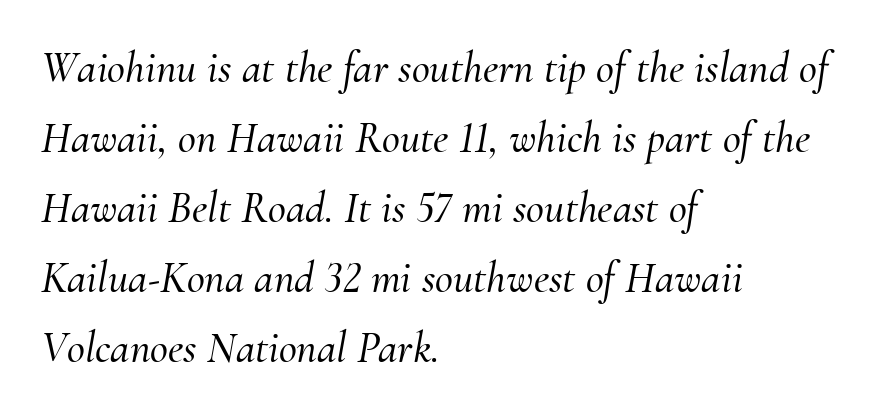
{"serif": "yes", "italic": "yes", "lean": "right", "slant_degrees": 10, "width": "normal", "stroke_contrast": "medium", "x_height": "small", "monospaced": "no", "underline": "no", "align": "left", "line_spacing": "normal", "line_spacing_ratio": 1.59, "letter_spacing": "normal", "letter_spacing_em": 0.0, "glyph_px": 44}
